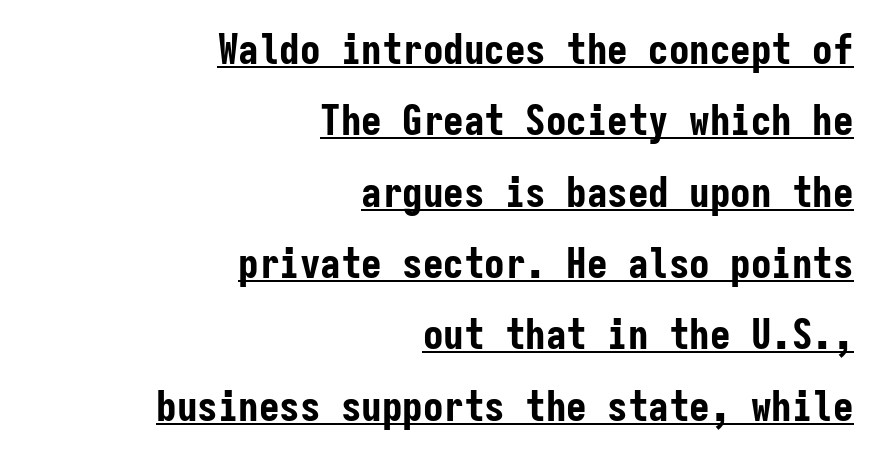
The image shows 41 px bold, condensed sans-serif type, upright, monospaced; set right-aligned, line spacing 1.74x, normal letter spacing, underlined; low stroke contrast and a medium x-height.
